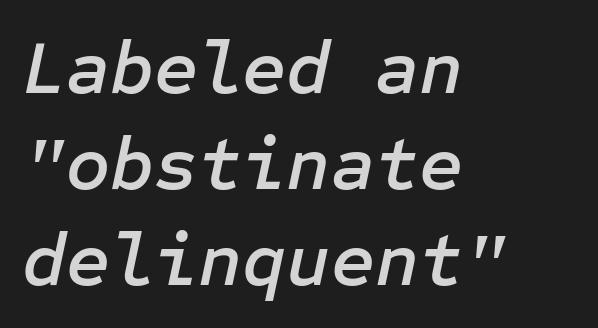
Q: Is the text italic (slanted)? A: Yes, it leans right by about 12 degrees.
Q: Is the text underlined? A: No.
Q: How is the paragraph aligned? A: Left-aligned.
Q: Is the spacing between letters normal or unusually wide? A: Normal.
Q: Is the spacing between lines tight, normal or loose? A: Normal.
Q: Width (condensed, normal, or wide)? A: Normal.
Q: Stroke contrast? A: Low.
Q: x-height? A: Medium.
